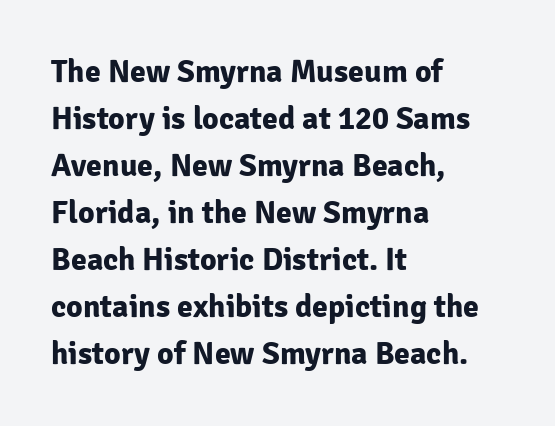
{"serif": "no", "italic": "no", "bold": "yes", "weight": "bold", "width": "normal", "stroke_contrast": "low", "x_height": "medium", "monospaced": "no", "underline": "no", "align": "left", "line_spacing": "normal", "line_spacing_ratio": 1.47, "letter_spacing": "normal", "letter_spacing_em": 0.0, "glyph_px": 32}
